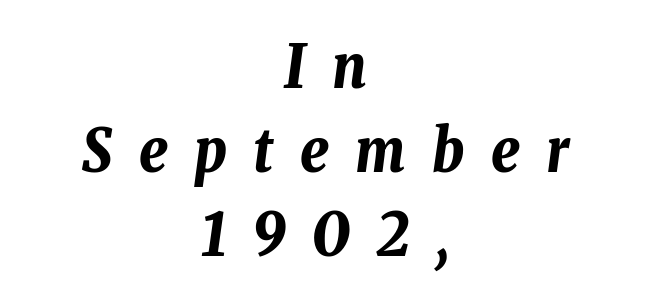
Q: Is the text bold? A: Yes.
Q: Is the text italic (slanted)? A: Yes, it leans right by about 8 degrees.
Q: Is the text underlined? A: No.
Q: How is the paragraph aligned? A: Centered.
Q: Is the spacing between letters normal or unusually wide? A: Unusually wide.
Q: Is the spacing between lines tight, normal or loose? A: Normal.
Q: Width (condensed, normal, or wide)? A: Condensed.
Q: Stroke contrast? A: Low.
Q: x-height? A: Medium.
Q: Monospaced? A: No.
